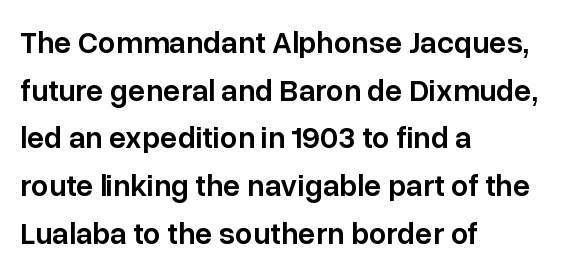
Q: Is the text bold? A: Semi-bold.
Q: Is the text italic (slanted)? A: No, it is upright.
Q: Is the typeface a serif or a sans-serif typeface? A: Sans-serif.
Q: Is the text underlined? A: No.
Q: How is the paragraph aligned? A: Left-aligned.
Q: Is the spacing between letters normal or unusually wide? A: Normal.
Q: Is the spacing between lines tight, normal or loose? A: Normal.
Q: Width (condensed, normal, or wide)? A: Normal.
Q: Stroke contrast? A: Low.
Q: x-height? A: Medium.
Q: Monospaced? A: No.
